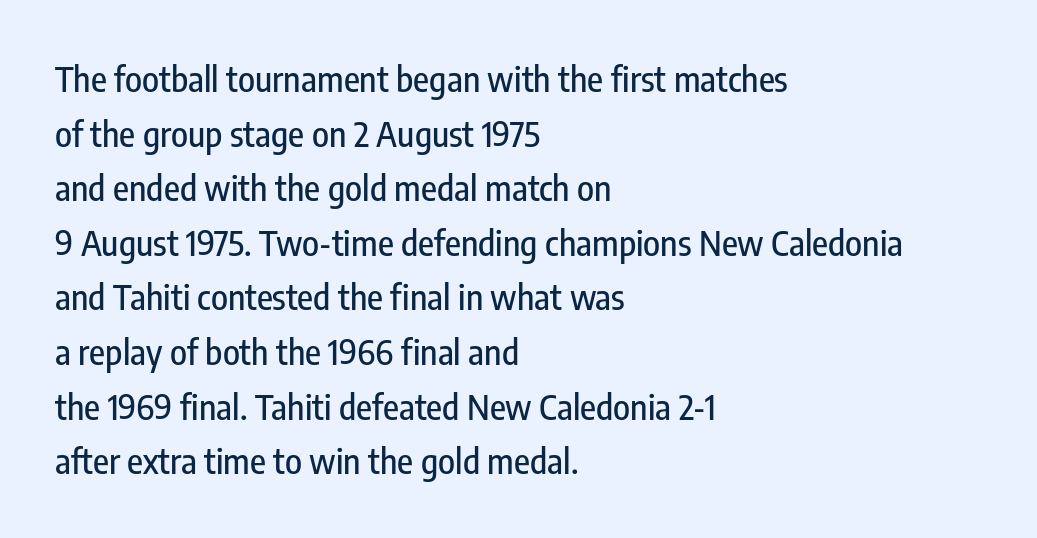
Spacing verdict: proportional, widths tailored to each character. Is there much room between lines? A standard amount, neither cramped nor airy. Line starts are locked; line ends wander. Descenders are the only things crossing below the line. It's the straight-up-and-down kind of type. Default kerning and tracking; the words read as compact shapes.
